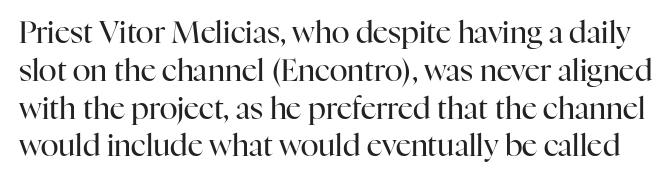
{"serif": "yes", "italic": "no", "bold": "no", "weight": "regular", "width": "normal", "stroke_contrast": "high", "x_height": "medium", "monospaced": "no", "underline": "no", "line_spacing": "normal", "line_spacing_ratio": 1.26, "letter_spacing": "normal", "letter_spacing_em": 0.0, "glyph_px": 30}
